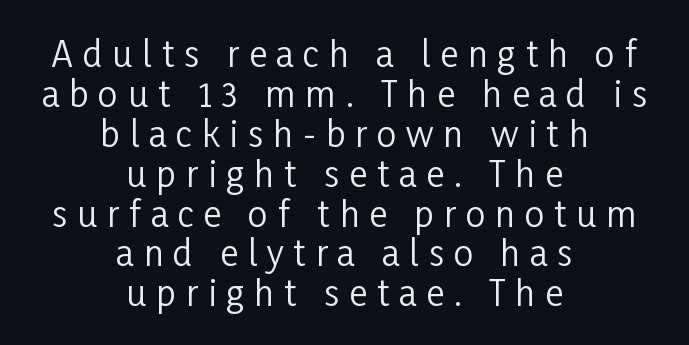
The image shows 35 px regular-weight, condensed sans-serif type, upright; set centered, tight line spacing (1.14x), unusually wide letter spacing (+0.28 em), not underlined; low stroke contrast and a medium x-height.
